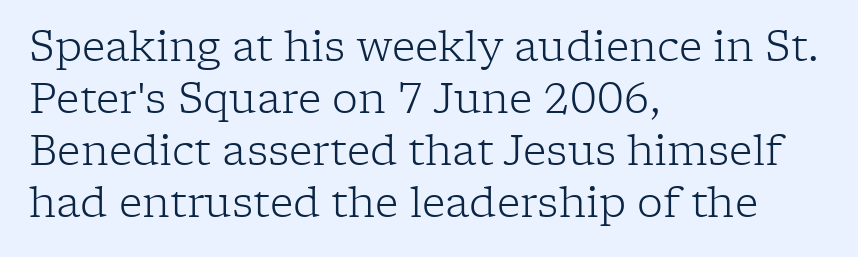
The image shows 41 px light serif type, upright; set left-aligned, normal line spacing (1.27x), normal letter spacing, not underlined; low stroke contrast and a medium x-height.
